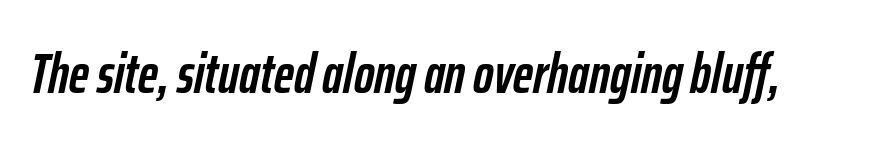
Chunky letters — that's bold for sure. The baseline area is clear. This sample has the flowing, uneven cadence of proportional lettering. Does extra space separate the letters? No, they use regular spacing. There's an unmistakable incline to the writing here.
